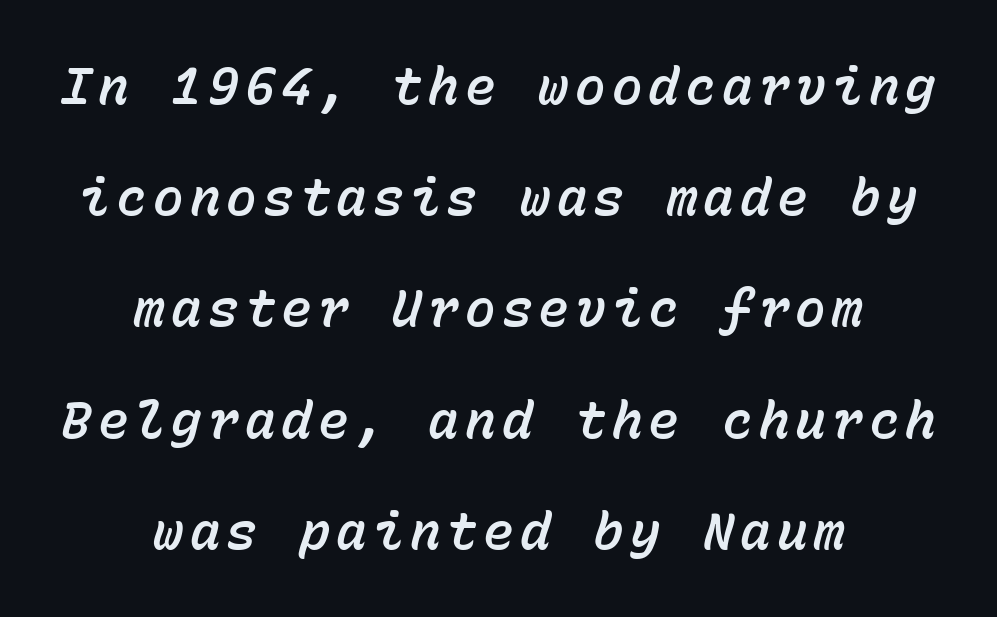
Q: Is the text italic (slanted)? A: Yes, it leans right by about 15 degrees.
Q: Is the text underlined? A: No.
Q: How is the paragraph aligned? A: Centered.
Q: Is the spacing between lines tight, normal or loose? A: Loose.
Q: Width (condensed, normal, or wide)? A: Normal.
Q: Stroke contrast? A: Low.
Q: x-height? A: Medium.
Q: Monospaced? A: Yes.
